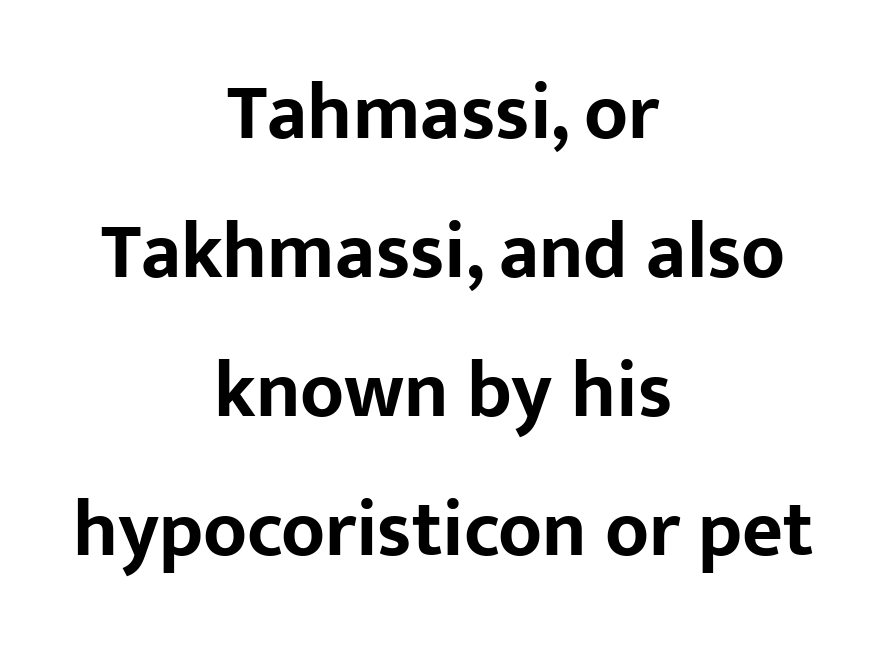
The image shows 79 px bold sans-serif type, upright; set centered, line spacing 1.76x, normal letter spacing, not underlined; low stroke contrast and a medium x-height.
